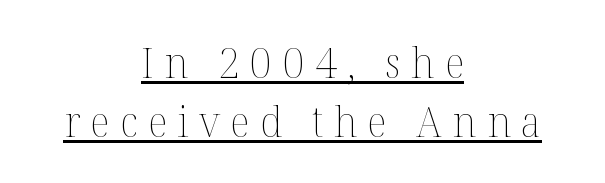
Q: Is the text bold? A: No.
Q: Is the text italic (slanted)? A: No, it is upright.
Q: Is the text underlined? A: Yes.
Q: How is the paragraph aligned? A: Centered.
Q: Is the spacing between letters normal or unusually wide? A: Unusually wide.
Q: Is the spacing between lines tight, normal or loose? A: Normal.
Q: Width (condensed, normal, or wide)? A: Normal.
Q: Stroke contrast? A: Medium.
Q: x-height? A: Medium.
Q: Monospaced? A: No.
